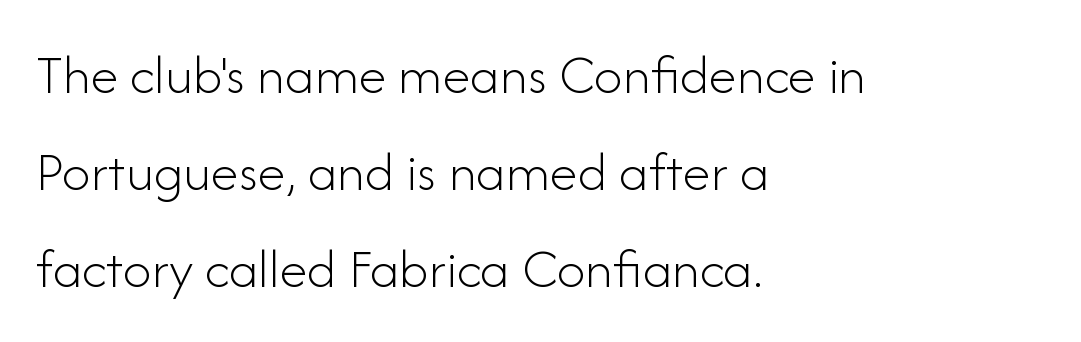
You could not count columns in this text — the font is proportionally spaced. The specimen omits any rule beneath the text block's lines. The horizontal fit of the characters is conventional and even. Ascenders rise straight up at ninety degrees. This reads as an unemphasized weight, regular at the heaviest.
